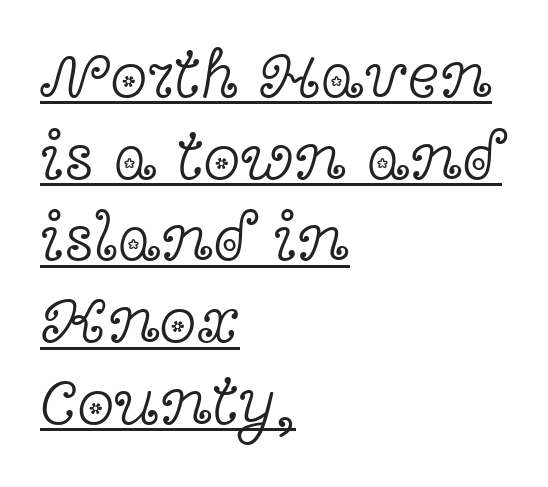
The image shows 67 px light, wide serif type; set left-aligned, line spacing 1.22x, normal letter spacing, underlined; a medium x-height.
